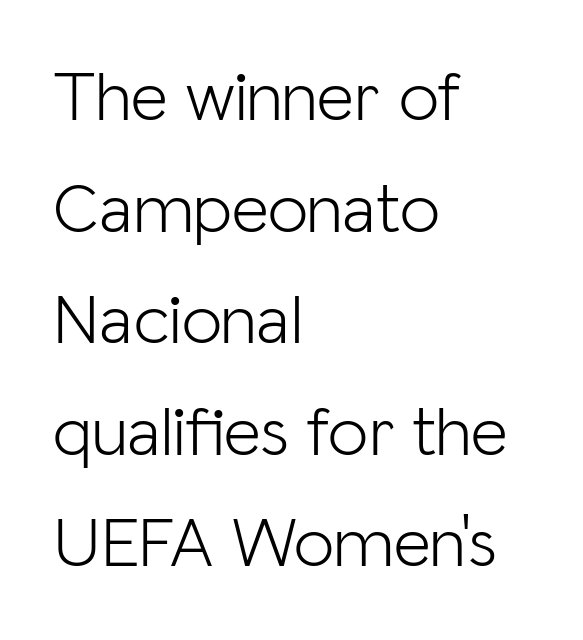
Is this a fixed-width face? No — the glyphs have proportional, varying widths. The font's upright variant was chosen for this text. The font family rendered here belongs to the sans-serif group. The paragraph shown leans on its left margin. Descenders hang freely into open space. No heavy texture on the line: the type isn't bold.
